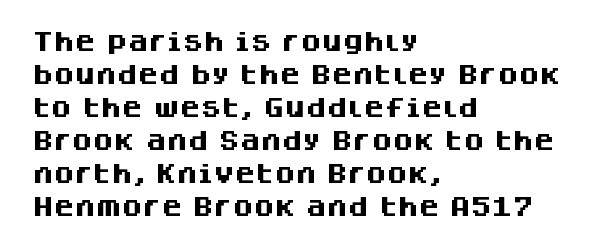
{"italic": "no", "bold": "yes", "underline": "no", "align": "left", "line_spacing": "normal", "line_spacing_ratio": 1.57, "letter_spacing": "normal", "letter_spacing_em": 0.0, "glyph_px": 21}
